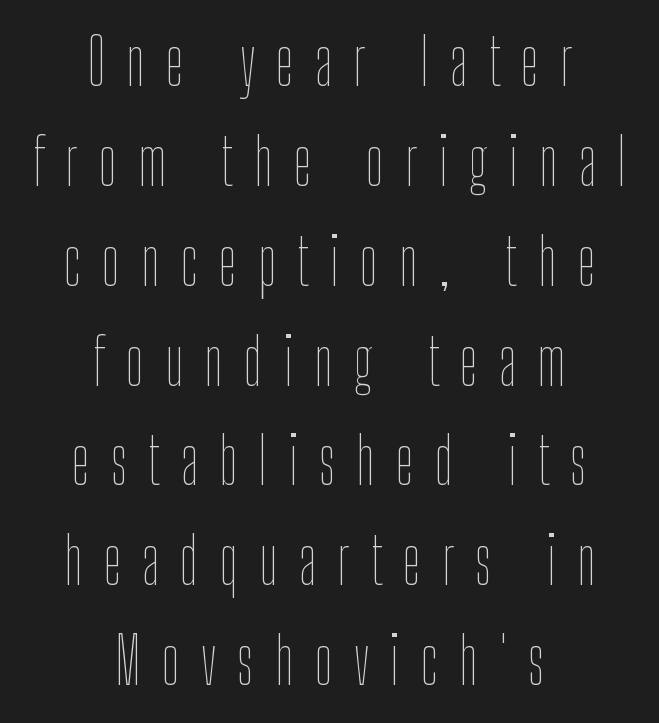
The letters advance in unequal steps, a hallmark of proportional type. Italic? Not at all — the glyphs are vertical. Weight class: somewhere from thin through regular. The tracking jumps out immediately: characters are airy and widely separated. Lines of text with bare space underneath.
